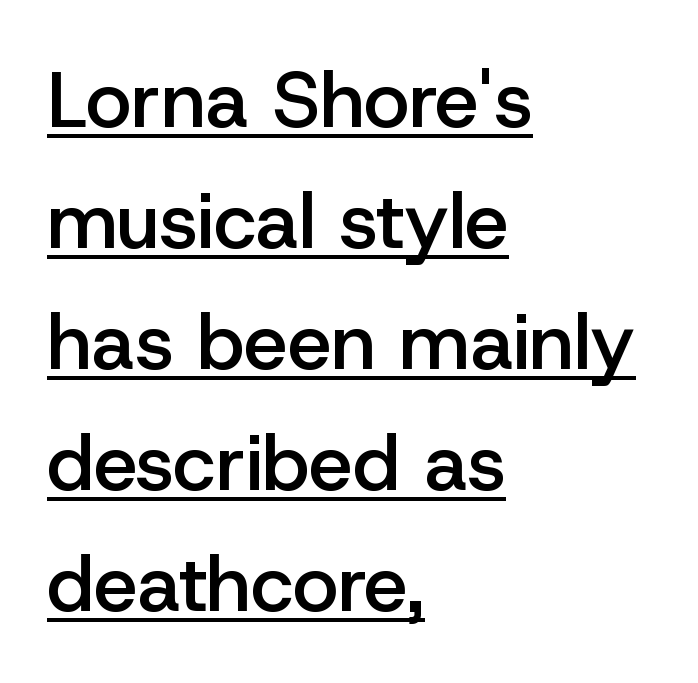
Q: Is the text bold? A: Semi-bold.
Q: Is the text italic (slanted)? A: No, it is upright.
Q: Is the typeface a serif or a sans-serif typeface? A: Sans-serif.
Q: Is the text underlined? A: Yes.
Q: How is the paragraph aligned? A: Left-aligned.
Q: Is the spacing between letters normal or unusually wide? A: Normal.
Q: Is the spacing between lines tight, normal or loose? A: Normal.
Q: Width (condensed, normal, or wide)? A: Normal.
Q: Stroke contrast? A: Low.
Q: x-height? A: Medium.
Q: Monospaced? A: No.
